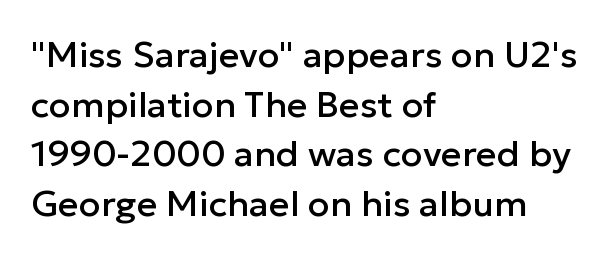
Q: Is the text italic (slanted)? A: No, it is upright.
Q: Is the typeface a serif or a sans-serif typeface? A: Sans-serif.
Q: Is the text underlined? A: No.
Q: How is the paragraph aligned? A: Left-aligned.
Q: Is the spacing between letters normal or unusually wide? A: Normal.
Q: Is the spacing between lines tight, normal or loose? A: Normal.
Q: Width (condensed, normal, or wide)? A: Normal.
Q: Stroke contrast? A: Low.
Q: x-height? A: Medium.
Q: Monospaced? A: No.
